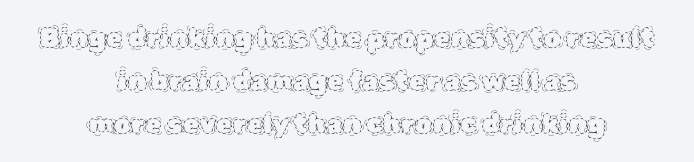
The image shows 27 px text type, upright; set centered, normal line spacing (1.6x), normal letter spacing, not underlined.
